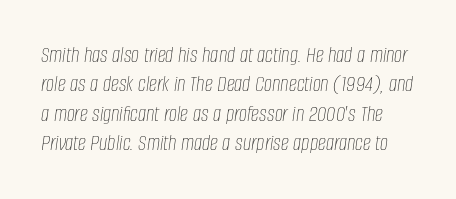
{"italic": "yes", "lean": "right", "slant_degrees": 8, "bold": "no", "underline": "no", "line_spacing": "normal", "line_spacing_ratio": 1.28, "letter_spacing": "normal", "letter_spacing_em": 0.0, "glyph_px": 23}
